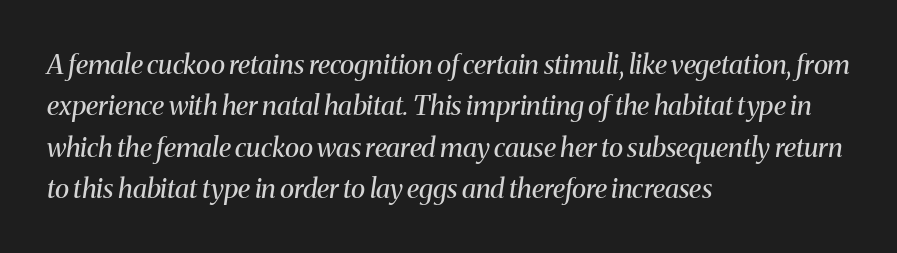
A quiet, ordinary-to-light weight characterises the typeface. Anything drawn beneath the words? Only blank space. This rendering uses left alignment, leaving the right contour irregular. Nothing unusual about the tracking: characters are spaced as the font intends. Is the type slanted? Yes — the strokes lean at a clear angle.
